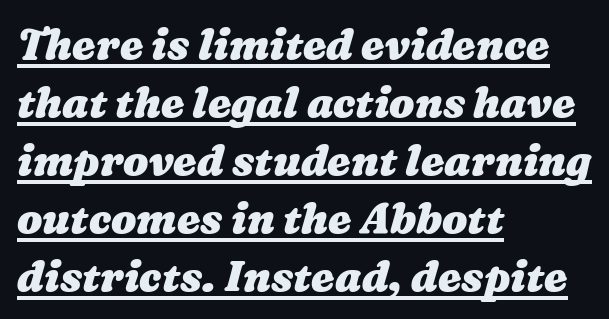
{"bold": "yes", "weight": "heavy", "width": "wide", "stroke_contrast": "medium", "x_height": "medium", "monospaced": "no", "underline": "yes", "align": "left", "line_spacing": "normal", "line_spacing_ratio": 1.38, "letter_spacing": "normal", "letter_spacing_em": 0.0, "glyph_px": 42}
